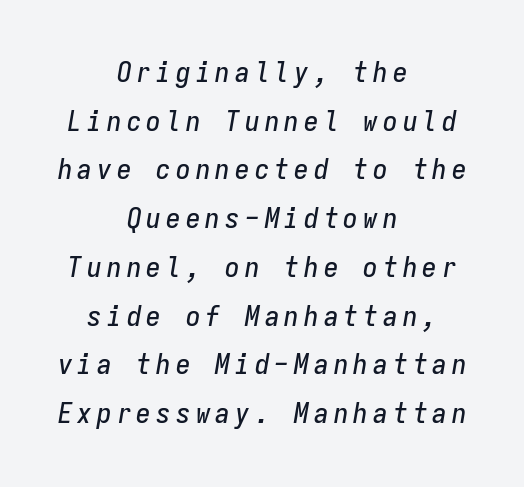
The image shows 29 px condensed type, italic (leaning right), monospaced; set centered, normal line spacing (1.68x), not underlined; low stroke contrast and a medium x-height.
